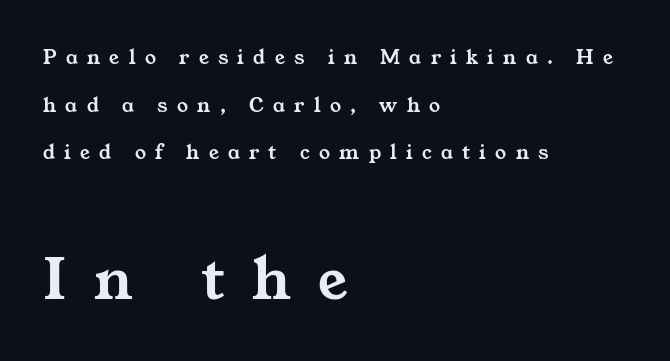
Between one letter and the next there's a generous, obvious gap. Glance below the letters and you will spot only blank space. A student would call this left alignment; a typographer would say flush left, rag right. Looks like regular typesetting: each glyph gets only the width it needs.
